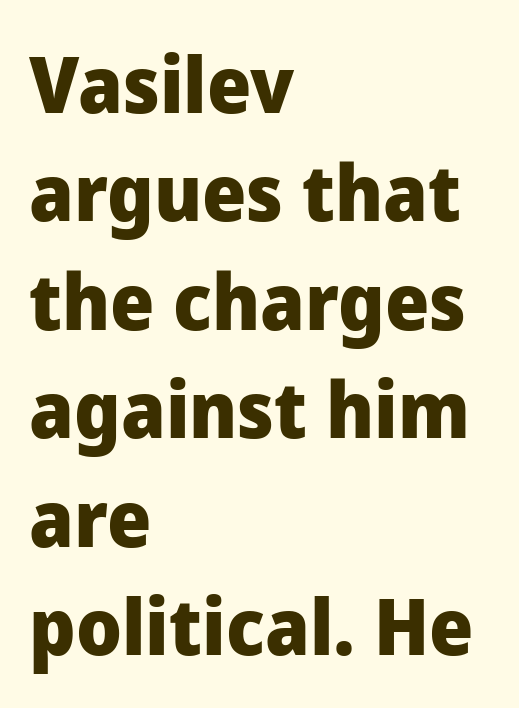
Q: Is the text bold? A: Yes.
Q: Is the text italic (slanted)? A: No, it is upright.
Q: Is the typeface a serif or a sans-serif typeface? A: Sans-serif.
Q: Is the text underlined? A: No.
Q: How is the paragraph aligned? A: Left-aligned.
Q: Is the spacing between letters normal or unusually wide? A: Normal.
Q: Is the spacing between lines tight, normal or loose? A: Normal.
Q: Width (condensed, normal, or wide)? A: Normal.
Q: Stroke contrast? A: Low.
Q: x-height? A: Medium.
Q: Monospaced? A: No.
